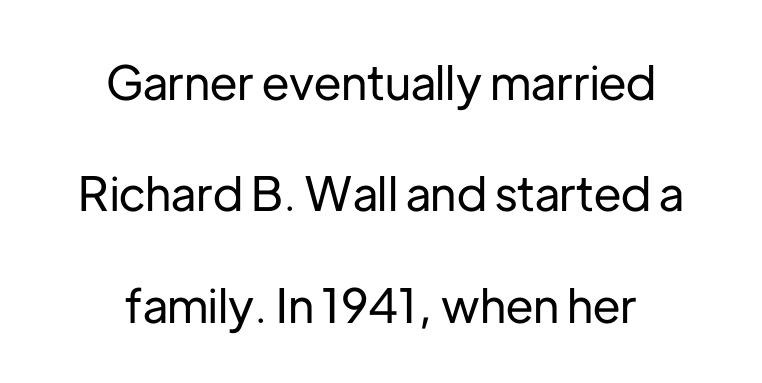
The image shows 47 px sans-serif type, upright; set centered, loose line spacing (2.37x), normal letter spacing, not underlined; low stroke contrast and a medium x-height.
